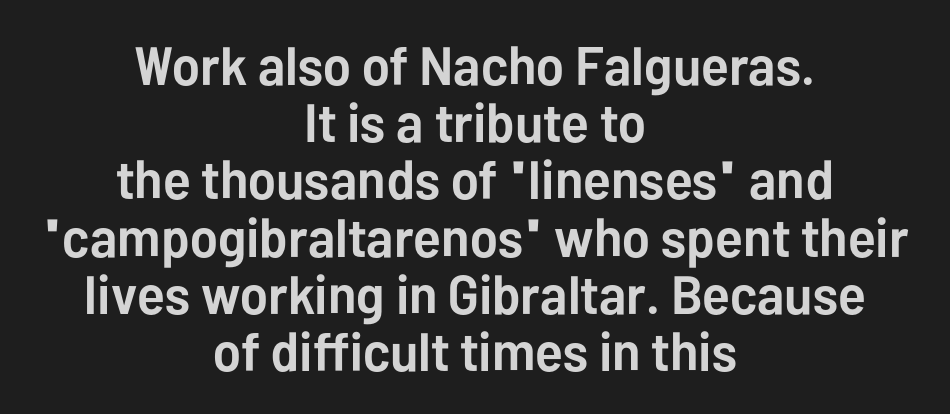
The image shows 54 px semibold sans-serif type, upright; set centered, tight line spacing (1.06x), normal letter spacing, not underlined; low stroke contrast and a medium x-height.
